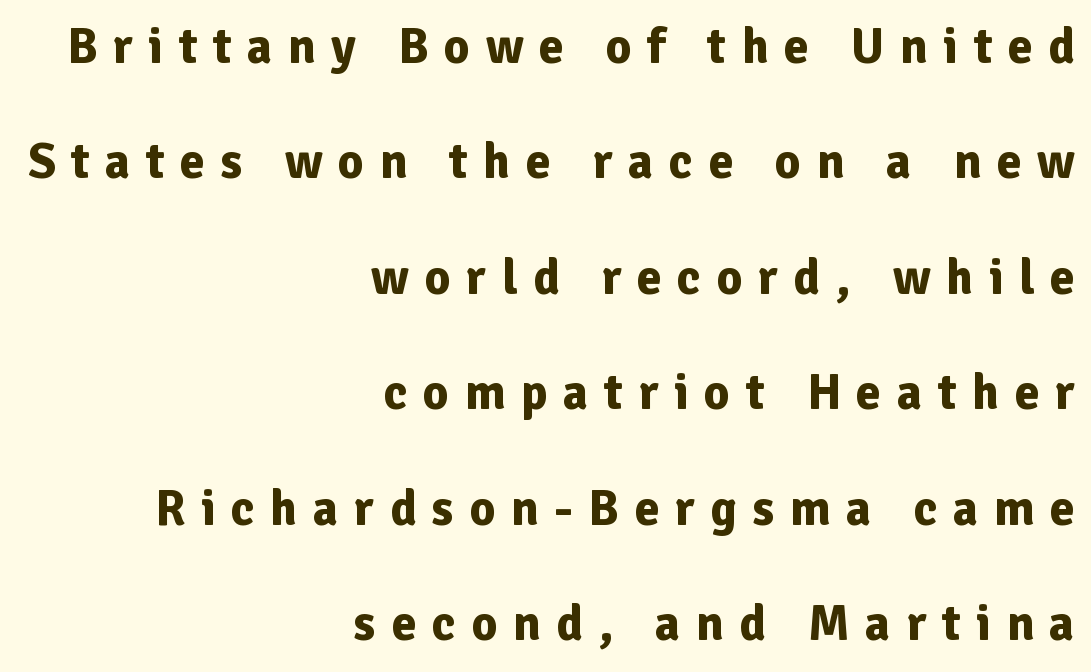
The image shows 50 px bold sans-serif type, upright; set right-aligned, loose line spacing (2.31x), unusually wide letter spacing (+0.31 em), not underlined; low stroke contrast and a medium x-height.
